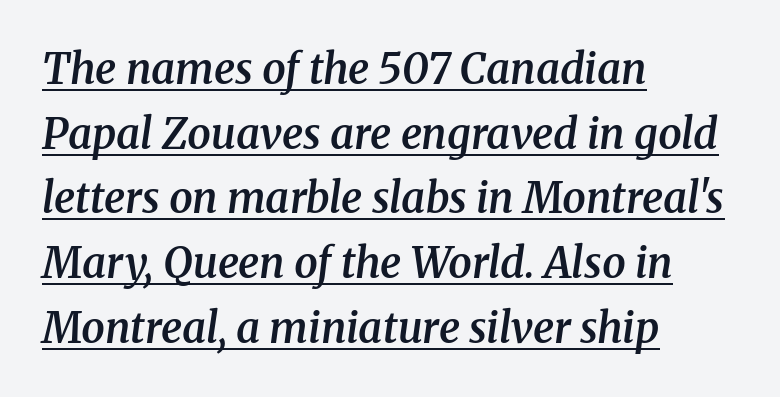
Every row of glyphs begins at an identical x-position on the left. The typeface chosen for these lines features serifs. The text carries the slant typical of an italic or oblique font. Regarding leading, the lines here are spaced in the standard way. Every word sits above its own underline.
